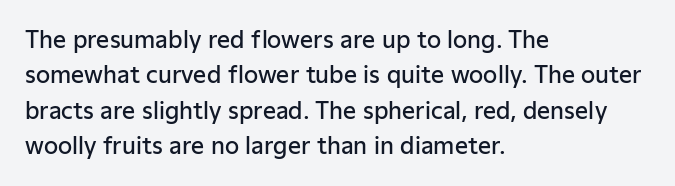
A bit beefed up — I'd call it semibold rather than bold. Upright lettering throughout. Students, observe: this is what conventionally led text looks like. The typesetter chose a ragged-right arrangement here. The rendering keeps characters at their native spacing. Only glyphs here, with clear space below each row.
